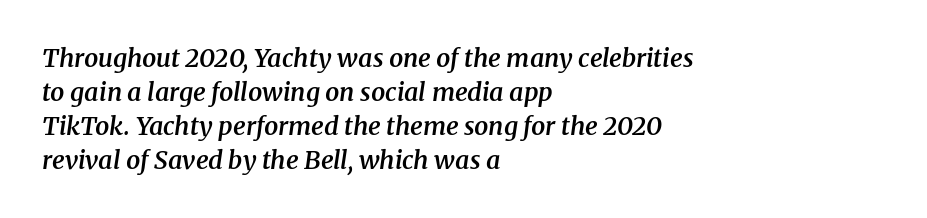
The image shows 25 px text type, italic (leaning right); set left-aligned, normal line spacing (1.36x), normal letter spacing, not underlined.
